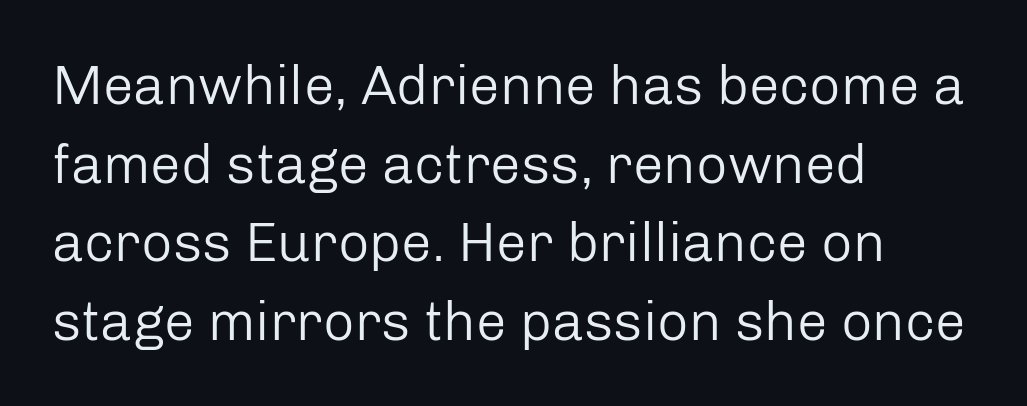
The image shows 55 px regular-weight sans-serif type, upright; set left-aligned, normal line spacing (1.43x), normal letter spacing, not underlined; low stroke contrast and a medium x-height.
